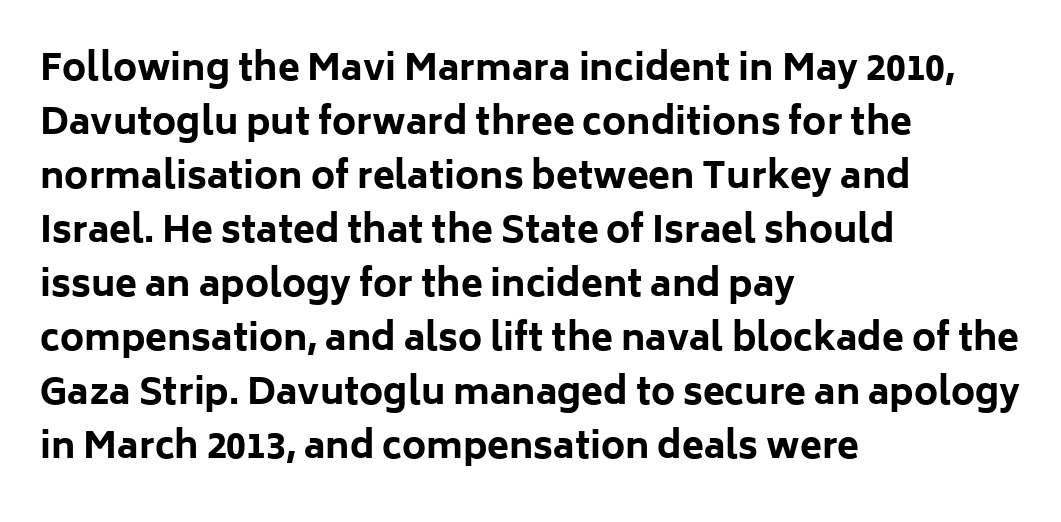
The image shows 36 px bold sans-serif type, upright; set left-aligned, normal line spacing (1.5x), normal letter spacing, not underlined; low stroke contrast and a medium x-height.
